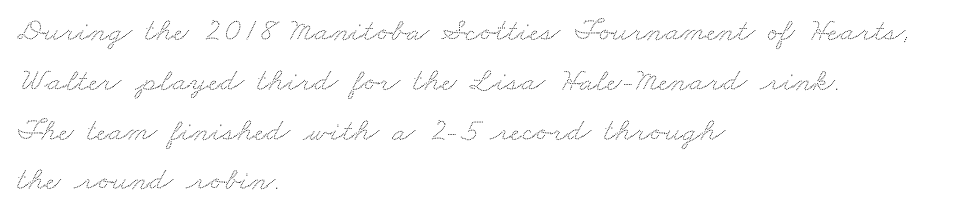
The image shows 33 px wide type; set left-aligned, normal line spacing (1.51x), normal letter spacing, not underlined; low stroke contrast and a small x-height.
